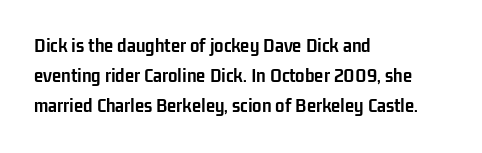
The font's upright variant was chosen for this text. These lines keep a tight, regular rhythm from letter to letter. Notice how thick the strokes are: this is what a full bold looks like. These lines sit exactly where default settings would place them.
